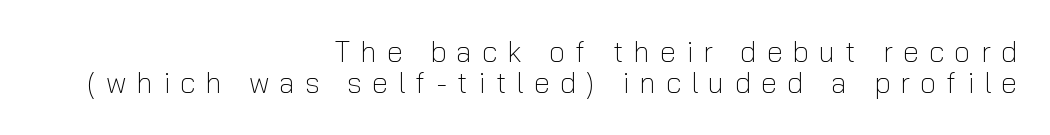
Q: Is the text bold? A: No.
Q: Is the text italic (slanted)? A: No, it is upright.
Q: Is the typeface a serif or a sans-serif typeface? A: Sans-serif.
Q: Is the text underlined? A: No.
Q: How is the paragraph aligned? A: Right-aligned.
Q: Is the spacing between letters normal or unusually wide? A: Unusually wide.
Q: Is the spacing between lines tight, normal or loose? A: Tight.
Q: Width (condensed, normal, or wide)? A: Normal.
Q: Stroke contrast? A: Low.
Q: x-height? A: Medium.
Q: Monospaced? A: No.
